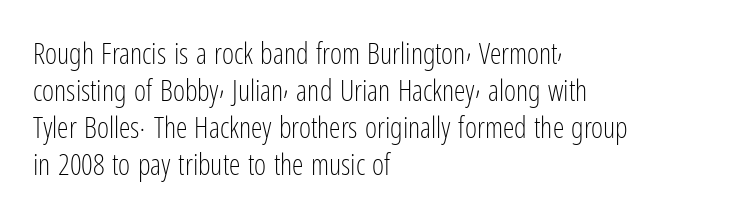
Q: Is the text bold? A: No.
Q: Is the text italic (slanted)? A: No, it is upright.
Q: Is the typeface a serif or a sans-serif typeface? A: Sans-serif.
Q: Is the text underlined? A: No.
Q: How is the paragraph aligned? A: Left-aligned.
Q: Is the spacing between letters normal or unusually wide? A: Normal.
Q: Is the spacing between lines tight, normal or loose? A: Normal.
Q: Width (condensed, normal, or wide)? A: Condensed.
Q: Stroke contrast? A: Low.
Q: x-height? A: Medium.
Q: Monospaced? A: No.
